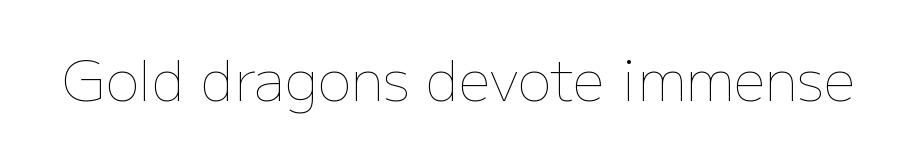
The image shows 56 px thin type, upright; set normal letter spacing, not underlined; low stroke contrast and a medium x-height.
